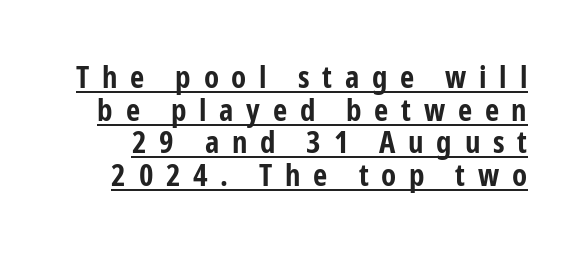
{"serif": "no", "italic": "no", "bold": "yes", "weight": "bold", "width": "condensed", "stroke_contrast": "low", "x_height": "medium", "monospaced": "no", "underline": "yes", "line_spacing": "tight", "line_spacing_ratio": 1.05, "letter_spacing": "wide", "letter_spacing_em": 0.41, "glyph_px": 31}
